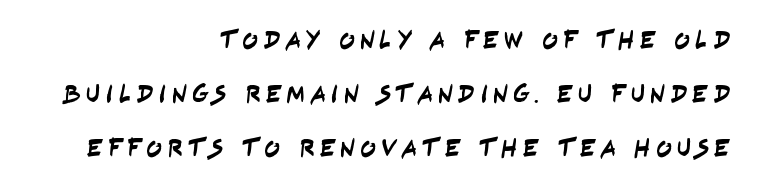
The image shows 26 px text type; set right-aligned, loose line spacing (2.08x), not underlined.
